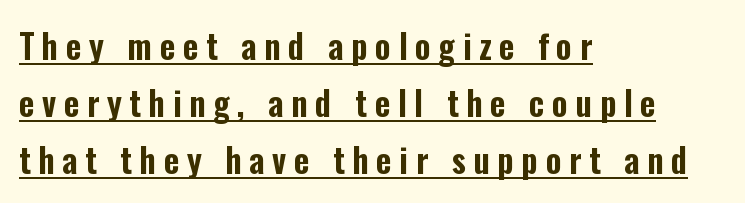
{"serif": "no", "italic": "no", "width": "condensed", "stroke_contrast": "low", "x_height": "medium", "monospaced": "no", "underline": "yes", "align": "left", "line_spacing": "normal", "line_spacing_ratio": 1.67, "letter_spacing": "wide", "letter_spacing_em": 0.22, "glyph_px": 34}
